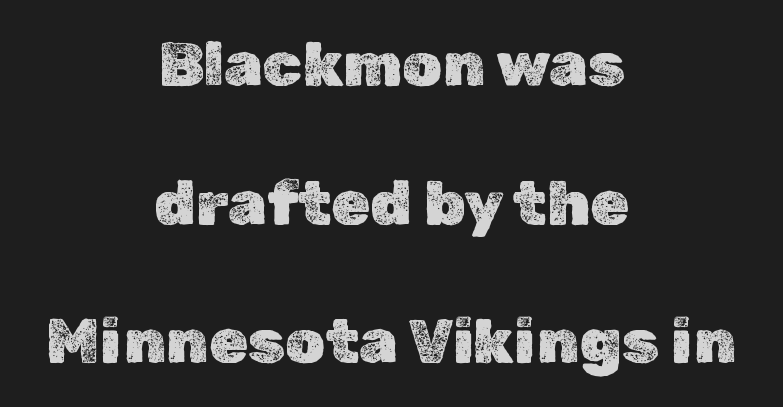
{"italic": "no", "width": "normal", "x_height": "medium", "monospaced": "no", "underline": "no", "align": "center", "line_spacing": "loose", "line_spacing_ratio": 2.2, "letter_spacing": "normal", "letter_spacing_em": 0.0, "glyph_px": 63}
